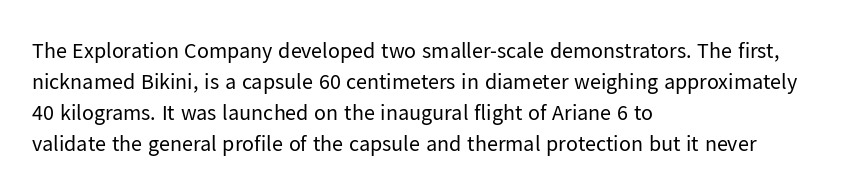
The words here are not underlined. Default kerning and tracking; the words read as compact shapes. The paragraph shown leans on its left margin. Posture: straight, roman, zero tilt. Vertical stems look standard width or narrower in stroke. Vertical spacing — default.
